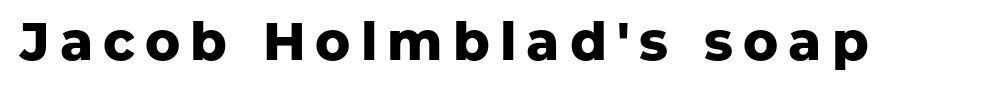
Strong, thick strokes mark this as bold type. The typeface chosen for these lines omits serifs. The foot of each line stays bare and open. A typesetter would call this proportional, since set widths differ per character. Posture: vertical.
